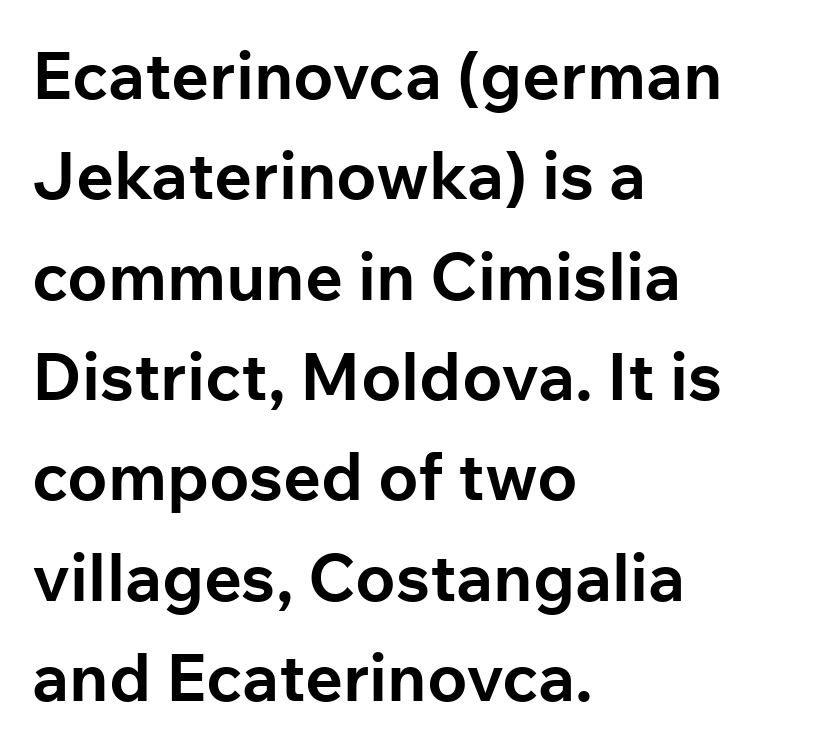
Reading down the block, your eye returns to a fixed left position each line. Every letter is thick-stroked: bold, no question. Nope, not italic — everything's standing straight. The area under the type is left untouched. Students, note that the glyphs here touch the page at normal intervals. Is there much room between lines? A standard amount, neither cramped nor airy.
